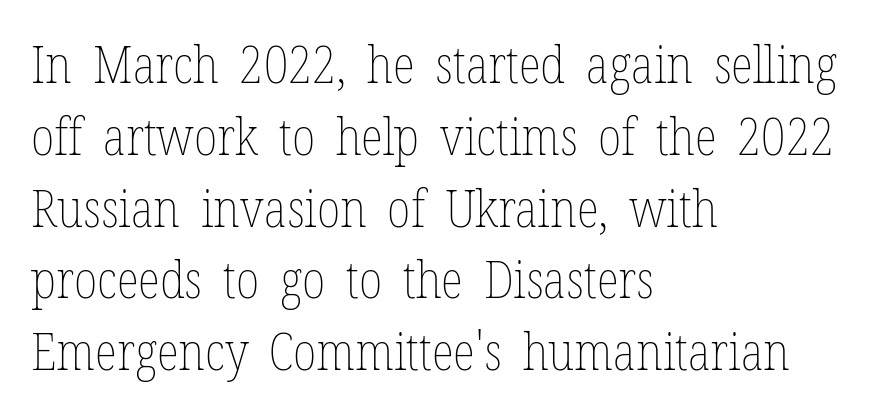
A typesetter would call this leading conventional body-copy spacing. The passage is arranged the way most books set body copy — flush left. A roman cut, with each character standing at attention. The letterforms sit shoulder to shoulder at normal distance.
